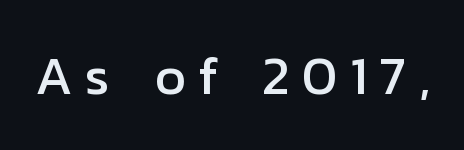
{"serif": "no", "italic": "no", "width": "normal", "stroke_contrast": "low", "x_height": "medium", "monospaced": "no", "underline": "no", "letter_spacing": "wide", "letter_spacing_em": 0.23, "glyph_px": 54}
